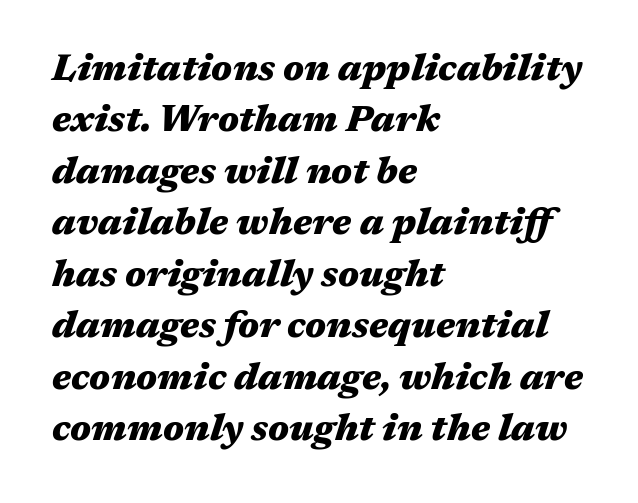
The image shows 37 px heavy, wide type, italic (leaning right); set left-aligned, normal line spacing (1.39x), normal letter spacing, not underlined; medium stroke contrast and a medium x-height.
